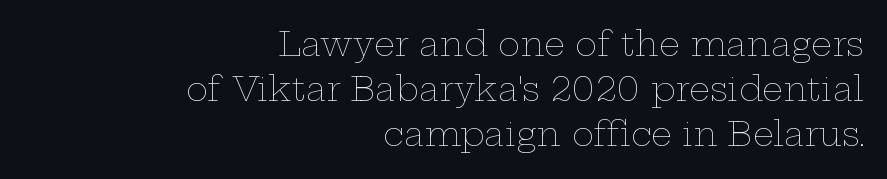
{"italic": "no", "bold": "no", "weight": "thin", "width": "wide", "stroke_contrast": "low", "x_height": "medium", "monospaced": "no", "underline": "no", "align": "right", "line_spacing": "normal", "line_spacing_ratio": 1.37, "letter_spacing": "normal", "letter_spacing_em": 0.0, "glyph_px": 33}
